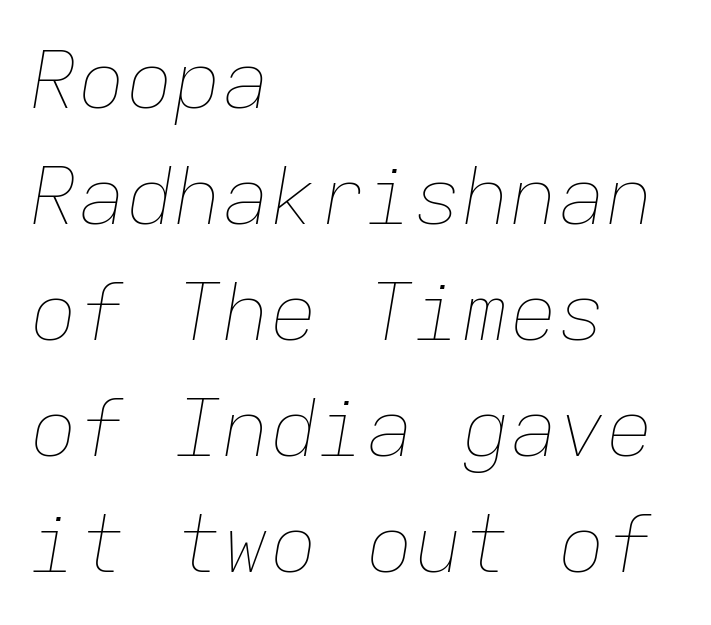
The image shows 80 px thin type, italic (leaning right), monospaced; set left-aligned, normal line spacing (1.45x), normal letter spacing, not underlined; low stroke contrast and a medium x-height.
